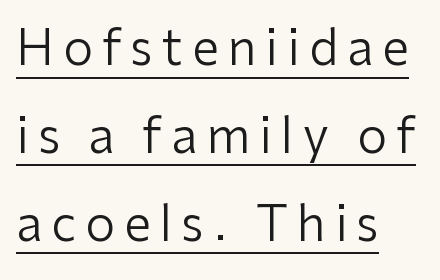
Notice how a bar underscores the lettering throughout. The passage shown is typed in a proportional face where columns would drift. A student would call this left alignment; a typographer would say flush left, rag right. Nope, not italic — everything's standing straight.
